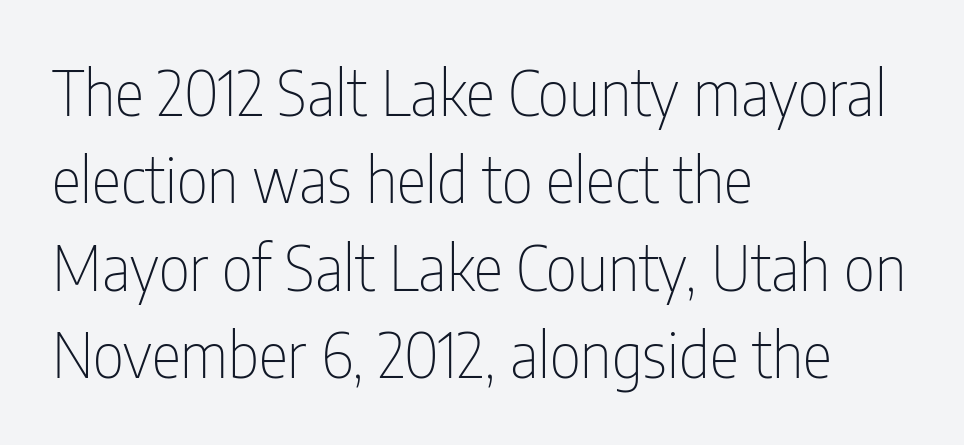
Beneath every word, the page is bare. If you measured baseline to baseline, you'd find a middling distance. Letters have the restrained weight of plain body copy at most. This sample uses plain, unmodified letter spacing.
